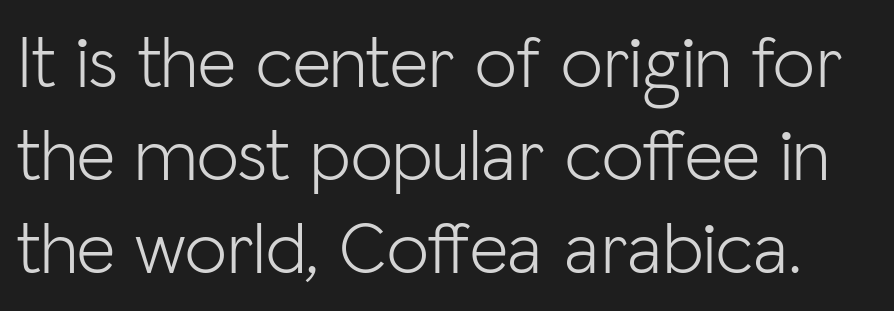
Standard letterfit; no display-style spreading of the glyphs. Weight class: somewhere from thin through regular. Character widths vary here, with narrow letters taking less room than wide ones. A clean baseline with only descenders dipping below it. The type sits square on the baseline with zero lean.
